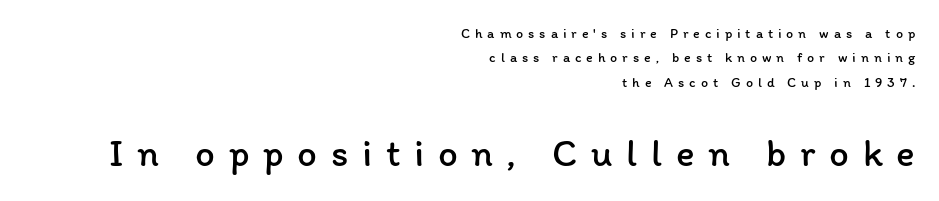
Q: Is the text bold? A: No.
Q: Is the text italic (slanted)? A: No, it is upright.
Q: Is the text underlined? A: No.
Q: How is the paragraph aligned? A: Right-aligned.
Q: Is the spacing between letters normal or unusually wide? A: Unusually wide.
Q: Which block of text is set in a larger size, the first (top) or the second (bottom)? A: The second (bottom) one.
Q: Width (condensed, normal, or wide)? A: Normal.
Q: Stroke contrast? A: Low.
Q: x-height? A: Medium.
Q: Monospaced? A: No.
